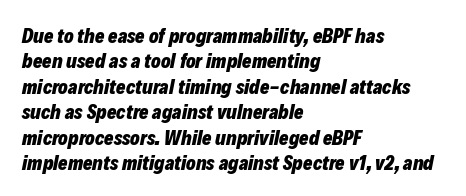
Words appear dense and cohesive because spacing is normal. Caption: bold face, heavy strokes. Quick note: italic. The passage is arranged the way most books set body copy — flush left. Leading matches the norm, producing a regular column.
